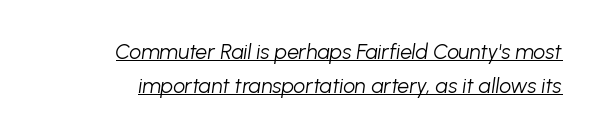
The face used here appears with an underline applied. Letter spacing: default. Compared with a typical body face, this is equally light or lighter still. The text carries the slant typical of an italic or oblique font. In terms of leading, this rendering sits right in the middle.
